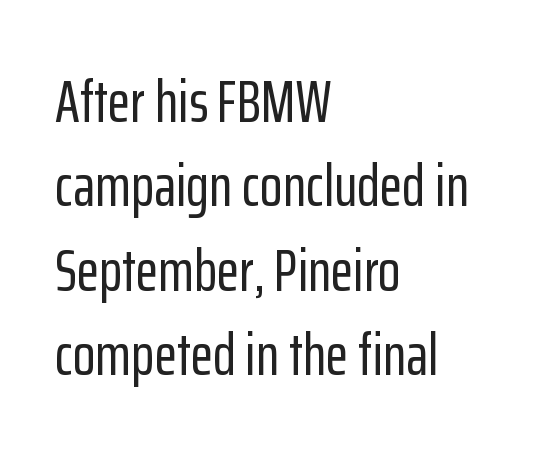
Character widths vary here, with narrow letters taking less room than wide ones. Nobody drew a line under any word here. You can tell from the bare stems that sans-serif type was used. In terms of posture, this sample is upright. The letters sit at their default tracking, neither squeezed nor spread. These lines sit exactly where default settings would place them.
